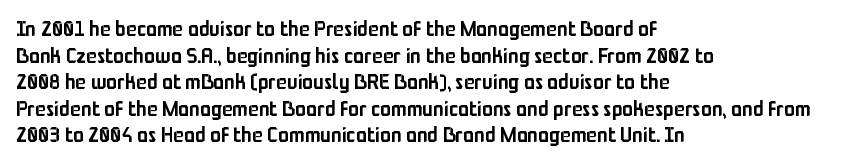
The image shows 22 px text type, upright; set left-aligned, line spacing 1.21x, normal letter spacing, not underlined.
